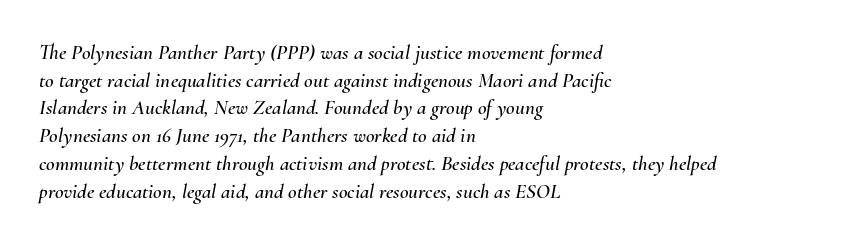
Every character sits at an angle, as italics do. The lines are quadded left. Type without underlining. Here the glyphs are tracked normally, forming tight word shapes.
